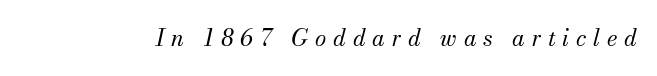
Display-style spreading of the glyphs; the letterfit is very open. Just letters on the line, the space beneath them empty. You can tell it's italic because the verticals aren't actually vertical. No letter is thick-stroked: the sample isn't bold.
